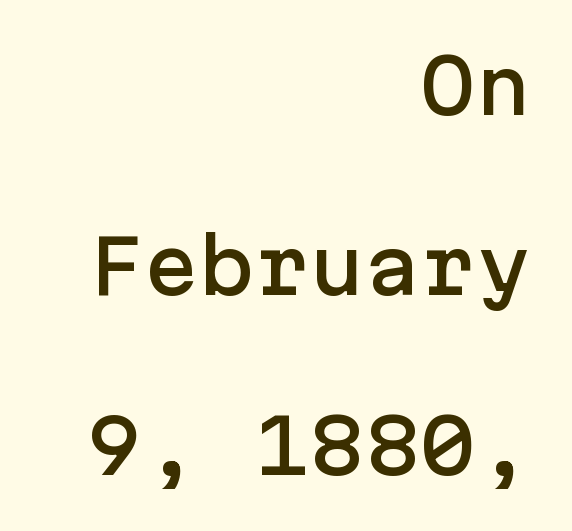
{"serif": "no", "italic": "no", "width": "normal", "stroke_contrast": "low", "x_height": "medium", "underline": "no", "align": "right", "line_spacing": "loose", "line_spacing_ratio": 2.43, "letter_spacing": "normal", "letter_spacing_em": 0.0, "glyph_px": 74}
